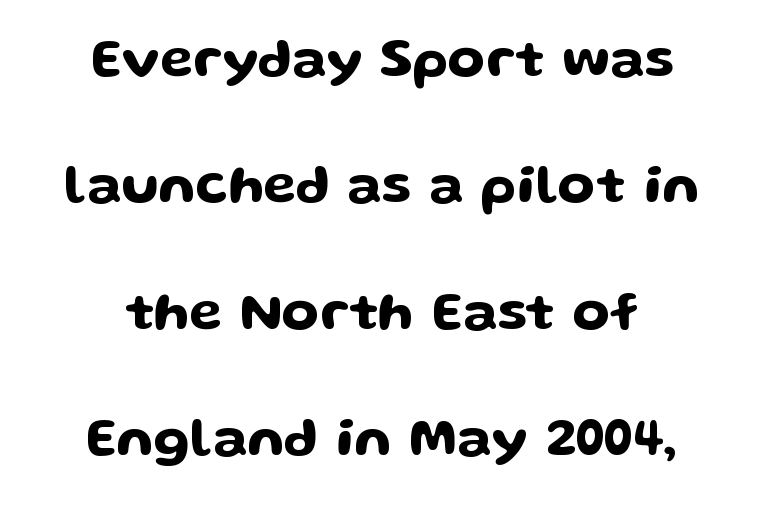
The characters display no serif detailing; their extremities are plain. The space directly below the letters is spotless. You could not count columns in this text — the font is proportionally spaced. The gaps between neighbouring characters are ordinary and unremarkable. These lines were composed using upright roman letters. Loosely led — the rows are spread out.
